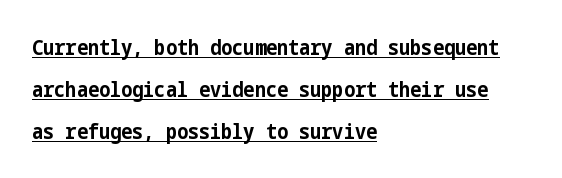
The image shows 21 px bold type, upright; set left-aligned, loose line spacing (1.99x), normal letter spacing, underlined.
